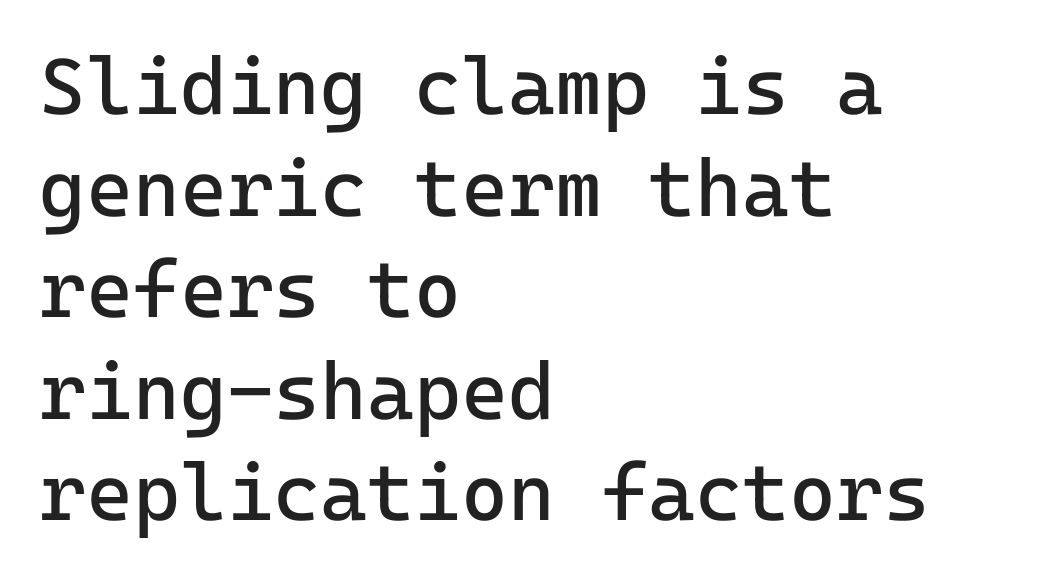
{"serif": "no", "italic": "no", "bold": "no", "weight": "regular", "width": "normal", "stroke_contrast": "low", "x_height": "medium", "monospaced": "yes", "underline": "no", "align": "left", "line_spacing": "normal", "line_spacing_ratio": 1.27, "letter_spacing": "normal", "letter_spacing_em": 0.0, "glyph_px": 80}
